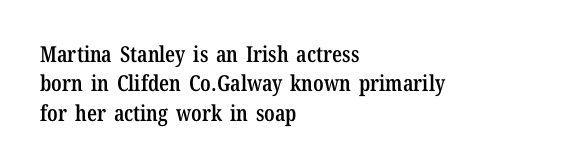
Q: Is the text bold? A: Semi-bold.
Q: Is the text italic (slanted)? A: No, it is upright.
Q: Is the text underlined? A: No.
Q: How is the paragraph aligned? A: Left-aligned.
Q: Is the spacing between letters normal or unusually wide? A: Normal.
Q: Is the spacing between lines tight, normal or loose? A: Normal.
